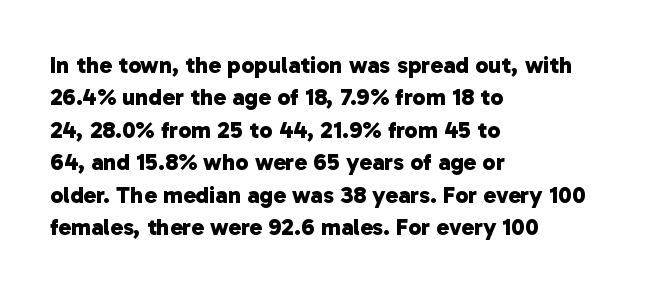
The image shows 24 px bold type; set left-aligned, normal line spacing (1.35x), normal letter spacing, not underlined.
